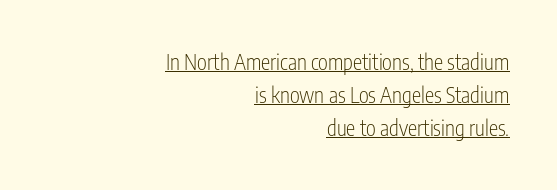
Q: Is the text bold? A: No.
Q: Is the text italic (slanted)? A: No, it is upright.
Q: Is the text underlined? A: Yes.
Q: How is the paragraph aligned? A: Right-aligned.
Q: Is the spacing between letters normal or unusually wide? A: Normal.
Q: Is the spacing between lines tight, normal or loose? A: Normal.
